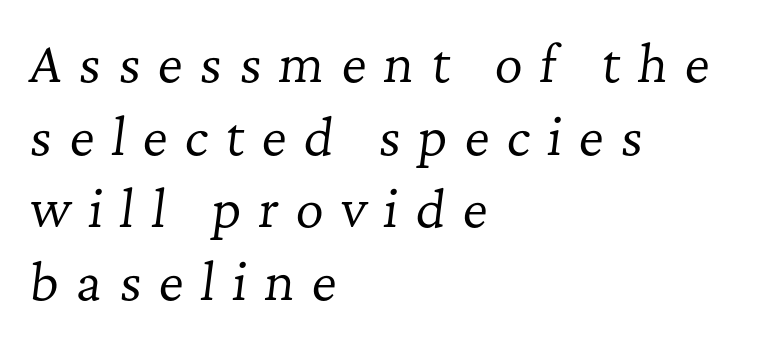
The image shows 49 px regular-weight serif type, italic (leaning right); set left-aligned, normal line spacing (1.48x), unusually wide letter spacing (+0.35 em), not underlined; low stroke contrast and a medium x-height.
